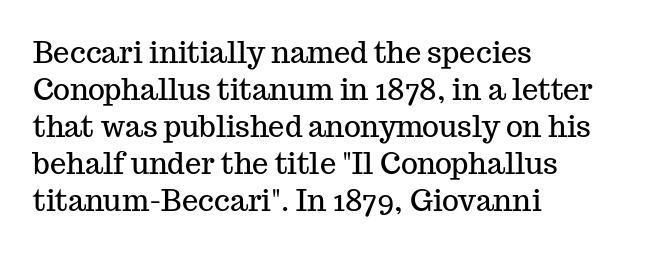
The letters carry serifs — small finishing strokes at the ends of their stems. The type sits square on the baseline with zero lean. The foot of each line stays bare and open. The tracking reads as untouched default to a designer's eye. The setting favours the left margin, as ordinary paragraphs usually do. In terms of leading, this rendering sits right in the middle.
